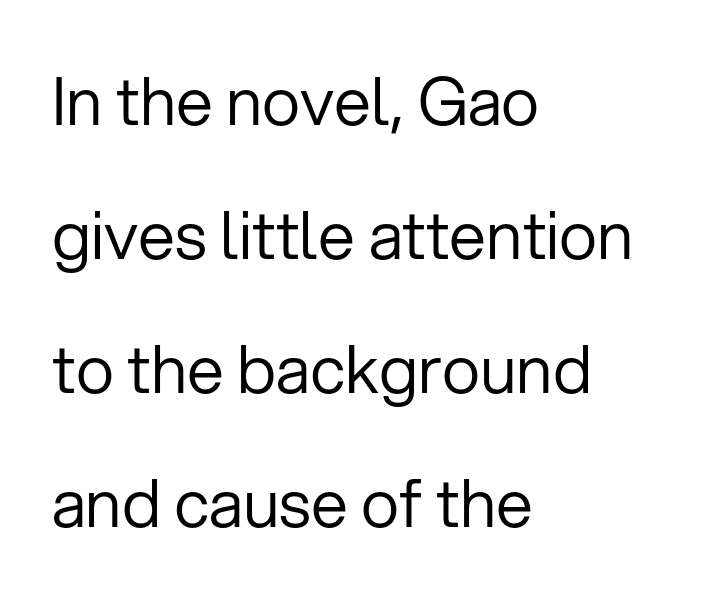
The image shows 66 px regular-weight sans-serif type, upright; set left-aligned, loose line spacing (2.03x), normal letter spacing, not underlined; low stroke contrast and a medium x-height.
